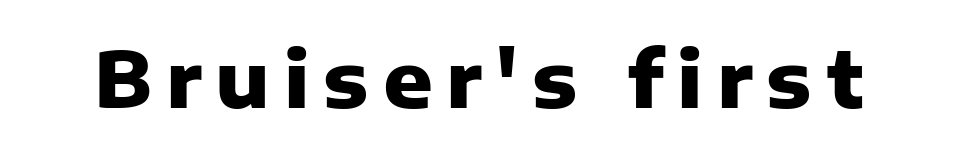
{"serif": "no", "italic": "no", "bold": "yes", "weight": "heavy", "width": "normal", "stroke_contrast": "low", "x_height": "medium", "monospaced": "no", "underline": "no", "glyph_px": 77}
